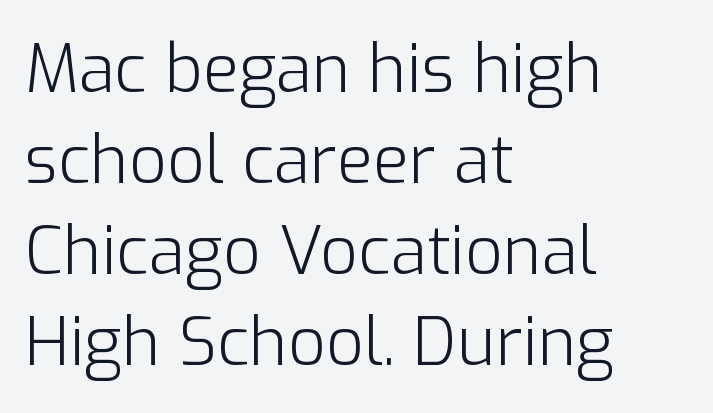
The typography opts for an upright posture over an oblique one. The designer went with a sans here, leaving each stem footless. A bare baseline throughout the passage. The passage shown stacks its lines at a standard gap. A light-to-regular cut is what we see here.
